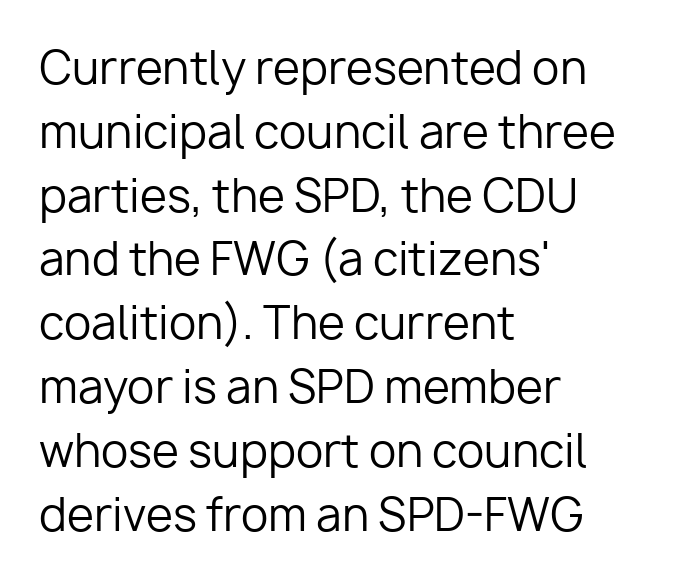
The image shows 44 px regular-weight sans-serif type, upright; set left-aligned, normal line spacing (1.45x), normal letter spacing, not underlined; low stroke contrast and a medium x-height.
